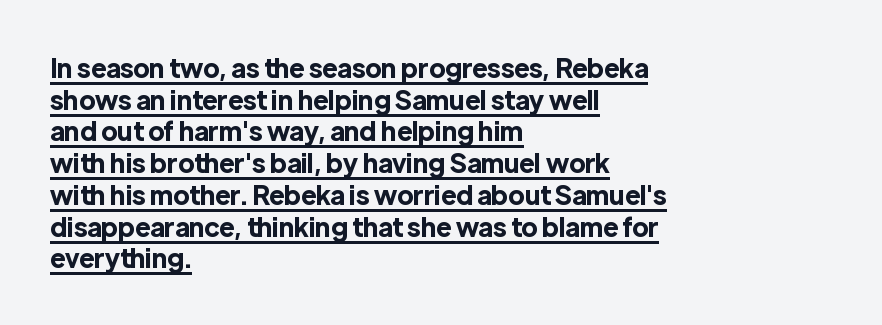
The image shows 26 px bold type, upright; set left-aligned, line spacing 1.22x, normal letter spacing, underlined.
